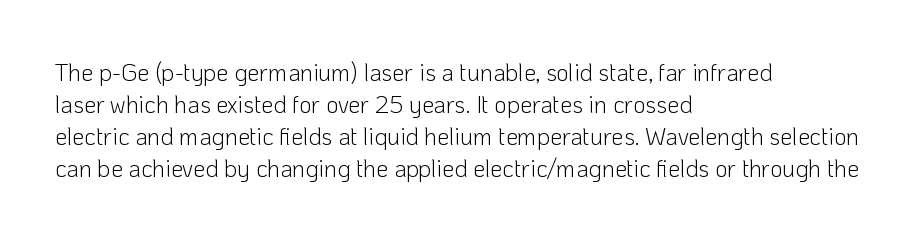
{"italic": "no", "bold": "no", "underline": "no", "align": "left", "line_spacing": "normal", "line_spacing_ratio": 1.33, "letter_spacing": "normal", "letter_spacing_em": 0.0, "glyph_px": 24}
